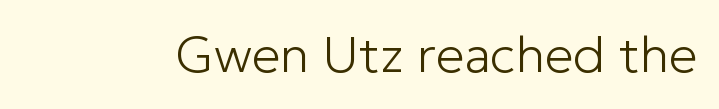
The image shows 51 px light sans-serif type, upright; set normal letter spacing, not underlined; low stroke contrast and a medium x-height.
